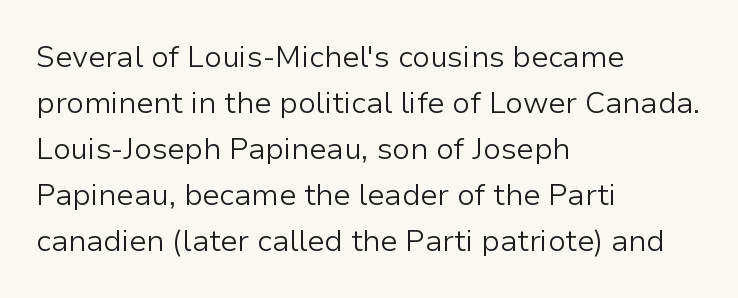
The image shows 30 px light sans-serif type, upright; set left-aligned, normal line spacing (1.53x), normal letter spacing, not underlined; low stroke contrast and a medium x-height.
